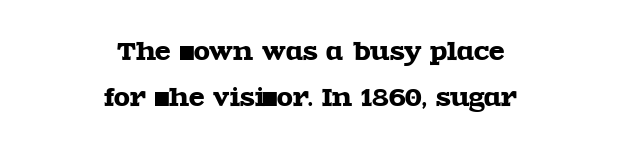
Q: Is the text italic (slanted)? A: No, it is upright.
Q: Is the text underlined? A: No.
Q: How is the paragraph aligned? A: Centered.
Q: Is the spacing between letters normal or unusually wide? A: Normal.
Q: Is the spacing between lines tight, normal or loose? A: Loose.
